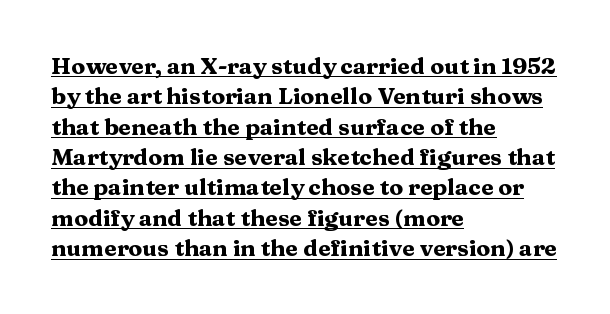
Q: Is the text bold? A: Yes.
Q: Is the text italic (slanted)? A: No, it is upright.
Q: Is the text underlined? A: Yes.
Q: How is the paragraph aligned? A: Left-aligned.
Q: Is the spacing between letters normal or unusually wide? A: Normal.
Q: Is the spacing between lines tight, normal or loose? A: Normal.
